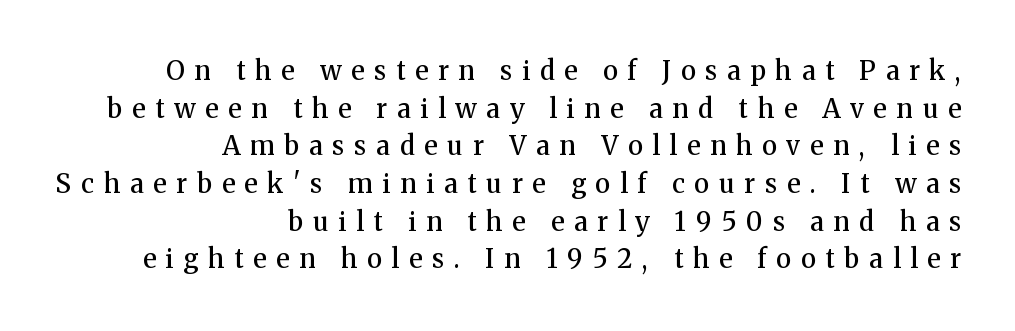
Q: Is the text bold? A: Semi-bold.
Q: Is the text italic (slanted)? A: No, it is upright.
Q: Is the text underlined? A: No.
Q: How is the paragraph aligned? A: Right-aligned.
Q: Is the spacing between letters normal or unusually wide? A: Unusually wide.
Q: Is the spacing between lines tight, normal or loose? A: Normal.
